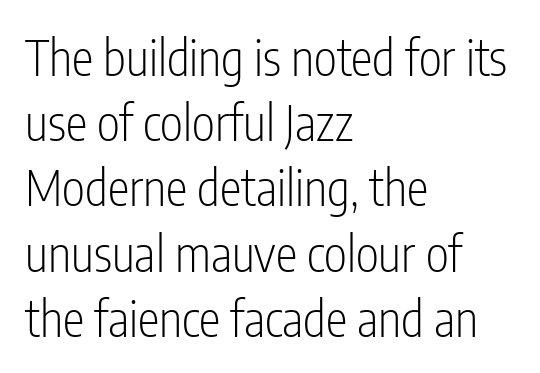
Has an underline been added? It has not. Compared with a centered layout, this one pins lines to the left instead. Stems here are at most as thick as an everyday book face. Do the letters lean? They stand straight. The leading is moderate, giving the passage an even texture. These lines keep a tight, regular rhythm from letter to letter.
